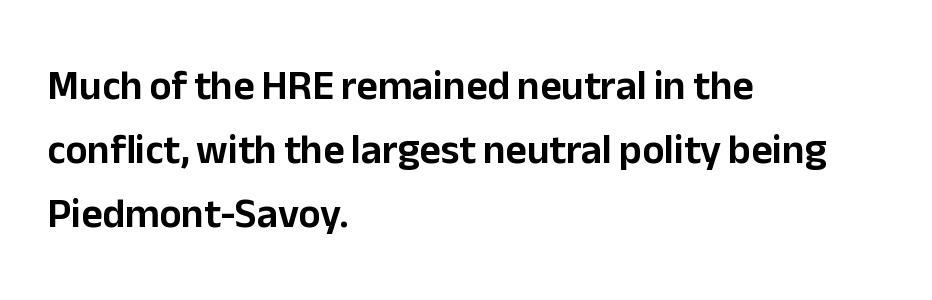
The image shows 41 px sans-serif type, upright; set left-aligned, normal line spacing (1.56x), normal letter spacing, not underlined; low stroke contrast and a medium x-height.
